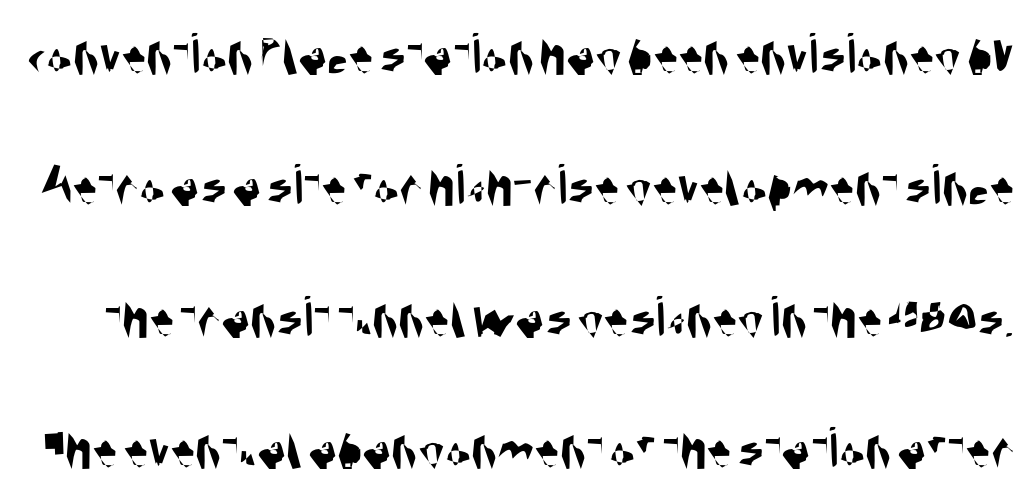
{"serif": "no", "width": "condensed", "stroke_contrast": "medium", "x_height": "large", "monospaced": "no", "underline": "no", "line_spacing": "loose", "line_spacing_ratio": 2.19, "letter_spacing": "normal", "letter_spacing_em": 0.0, "glyph_px": 60}
